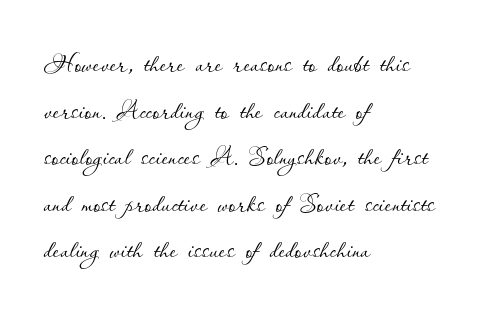
{"bold": "no", "weight": "thin", "width": "normal", "stroke_contrast": "low", "x_height": "small", "monospaced": "no", "underline": "no", "align": "left", "line_spacing": "normal", "line_spacing_ratio": 1.33, "letter_spacing": "normal", "letter_spacing_em": 0.0, "glyph_px": 35}
